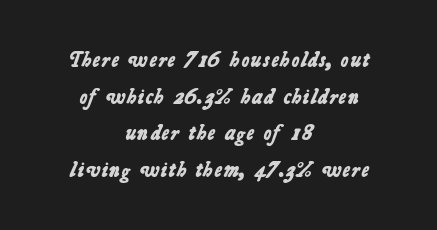
The image shows 21 px bold type; set centered, line spacing 1.75x, normal letter spacing, not underlined.
